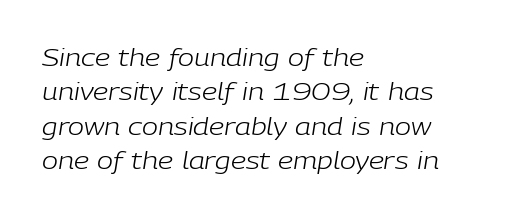
The image shows 24 px text type, italic (leaning right); set left-aligned, normal line spacing (1.43x), normal letter spacing, not underlined.
